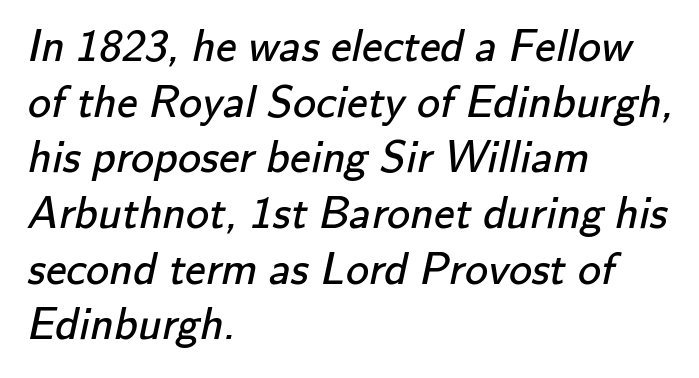
{"serif": "no", "bold": "no", "weight": "regular", "width": "normal", "stroke_contrast": "low", "x_height": "small", "monospaced": "no", "underline": "no", "align": "left", "line_spacing_ratio": 1.21, "letter_spacing": "normal", "letter_spacing_em": 0.0, "glyph_px": 46}
